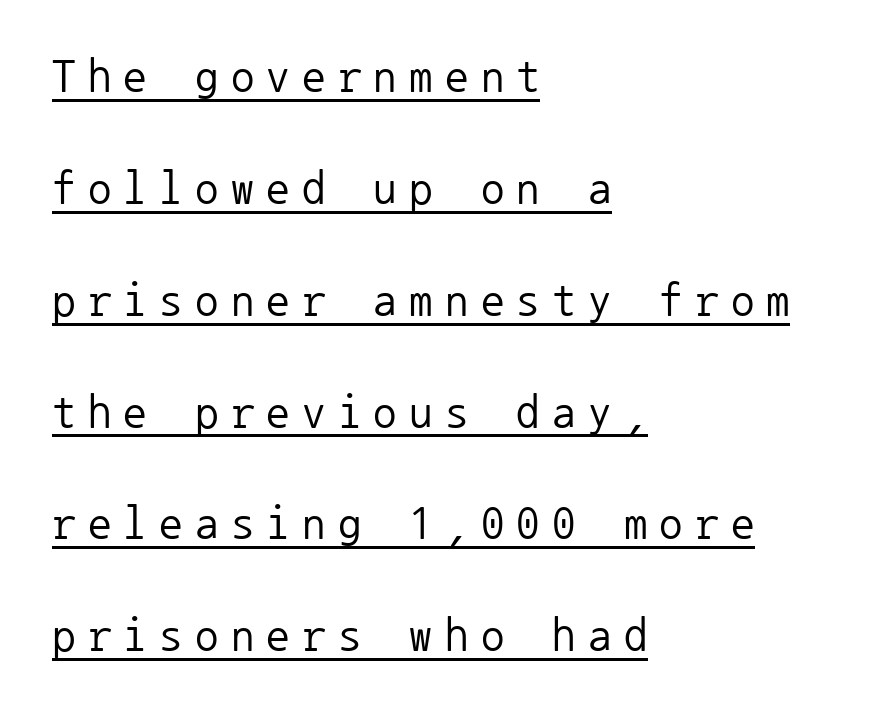
The image shows 47 px regular-weight sans-serif type, upright, monospaced; set left-aligned, loose line spacing (2.38x), unusually wide letter spacing (+0.26 em), underlined; low stroke contrast and a medium x-height.
